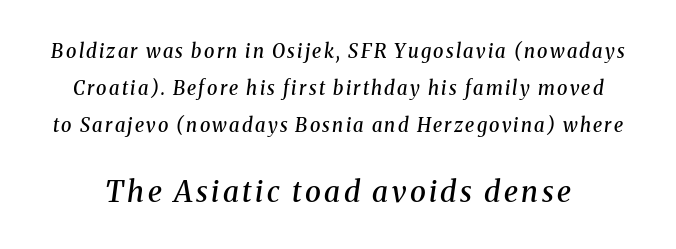
Q: Is the text bold? A: Semi-bold.
Q: Is the text italic (slanted)? A: Yes, it leans right by about 8 degrees.
Q: Is the typeface a serif or a sans-serif typeface? A: Serif.
Q: Is the text underlined? A: No.
Q: Is the spacing between lines tight, normal or loose? A: Loose.
Q: Which block of text is set in a larger size, the first (top) or the second (bottom)? A: The second (bottom) one.
Q: Width (condensed, normal, or wide)? A: Normal.
Q: Stroke contrast? A: Medium.
Q: x-height? A: Medium.
Q: Monospaced? A: No.
